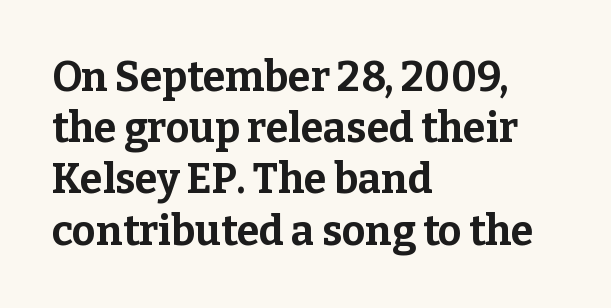
{"serif": "yes", "italic": "no", "bold": "yes", "weight": "bold", "width": "normal", "stroke_contrast": "low", "x_height": "medium", "monospaced": "no", "underline": "no", "align": "left", "line_spacing": "normal", "line_spacing_ratio": 1.25, "letter_spacing": "normal", "letter_spacing_em": 0.0, "glyph_px": 41}
